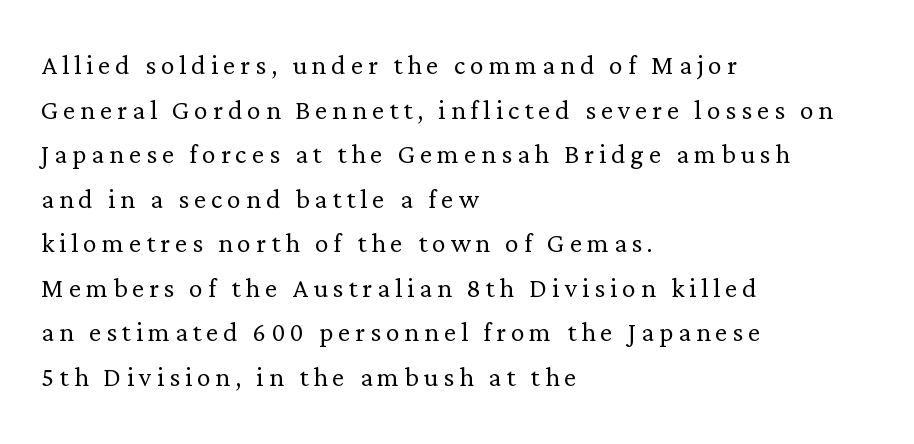
Character widths vary here, with narrow letters taking less room than wide ones. The passage shown stacks its lines at a standard gap. A classic flush-left, rag-right setting is used for this passage. Quick note: not italic, upright. Quick note: underline off.
